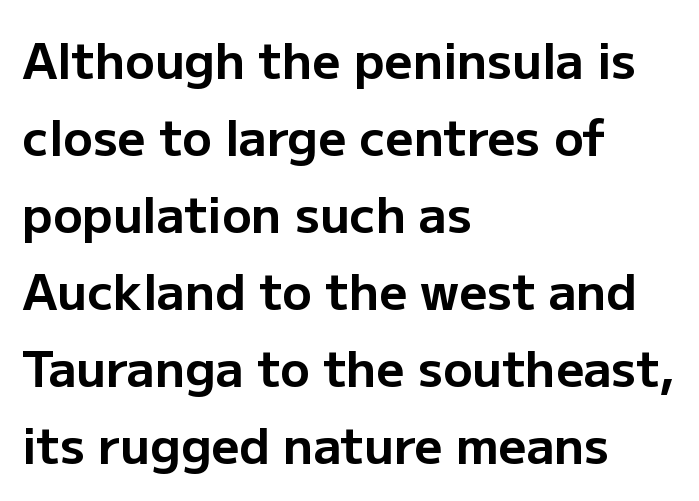
The image shows 49 px bold sans-serif type, upright; set left-aligned, normal line spacing (1.57x), normal letter spacing, not underlined; low stroke contrast and a medium x-height.
